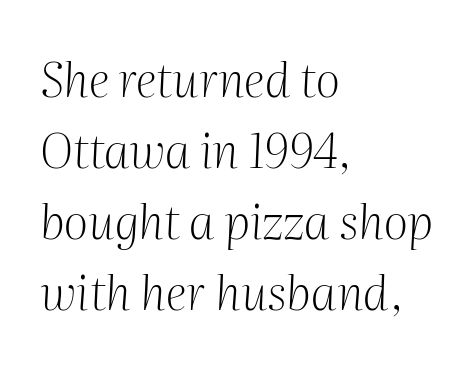
{"serif": "yes", "italic": "yes", "lean": "right", "slant_degrees": 2, "bold": "no", "weight": "light", "width": "normal", "stroke_contrast": "medium", "x_height": "medium", "monospaced": "no", "underline": "no", "align": "left", "line_spacing": "normal", "line_spacing_ratio": 1.48, "letter_spacing": "normal", "letter_spacing_em": 0.0, "glyph_px": 48}
